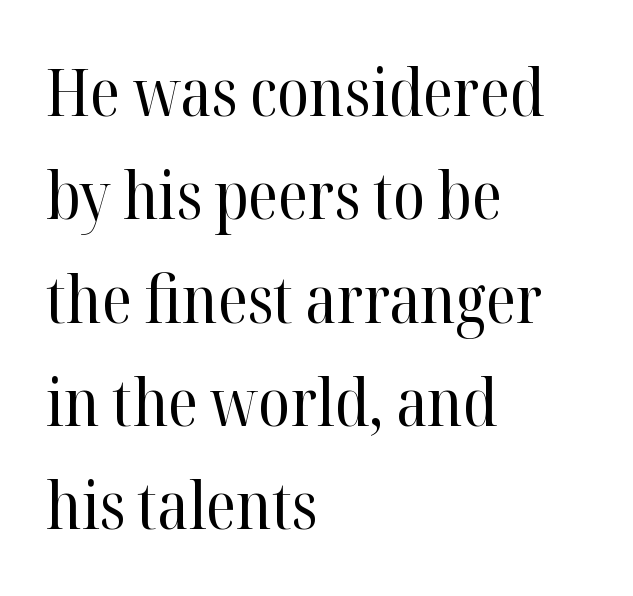
One-word summary of the alignment: left. No italicization has been applied; the sample stays upright. These lines are rendered in a variable-pitch font. Words appear dense and cohesive because spacing is normal.
